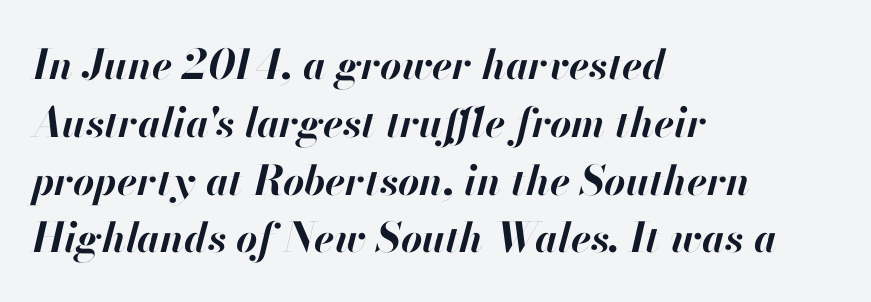
Q: Is the text bold? A: Yes.
Q: Is the text italic (slanted)? A: Yes, it leans right by about 13 degrees.
Q: Is the text underlined? A: No.
Q: How is the paragraph aligned? A: Left-aligned.
Q: Is the spacing between letters normal or unusually wide? A: Normal.
Q: Is the spacing between lines tight, normal or loose? A: Normal.
Q: Width (condensed, normal, or wide)? A: Normal.
Q: Stroke contrast? A: High.
Q: x-height? A: Small.
Q: Monospaced? A: No.
